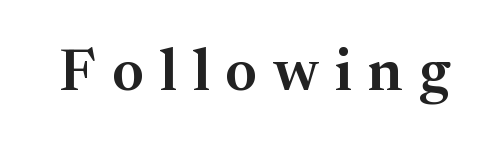
Nope, not italic — everything's standing straight. Looks like regular typesetting: each glyph gets only the width it needs. Font category for this specimen: serif. Underlining? Definitely not there. Letter spacing: wide.
